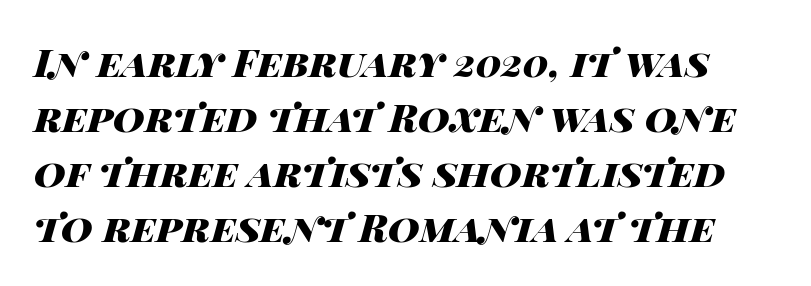
The leading is moderate, giving the passage an even texture. Each letter keeps its own natural width here, so spacing adapts to shape. Letters rest on an invisible, unmarked baseline. Heavy-handed strokes throughout: this text is bold.
